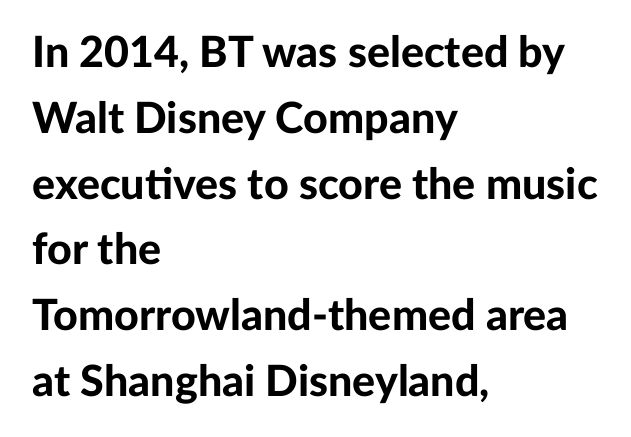
Style check: upright. Letter spacing: default. Descender tails drop into unmarked territory. Grotesque or geometric, the face here clearly has no serifs.
